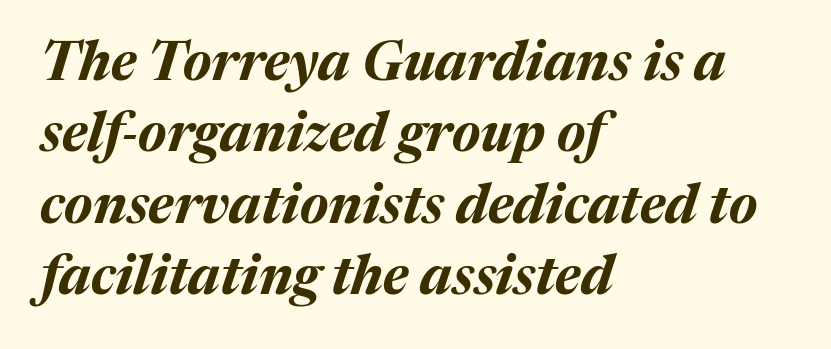
Q: Is the text bold? A: Yes.
Q: Is the text italic (slanted)? A: Yes, it leans right by about 17 degrees.
Q: Is the text underlined? A: No.
Q: How is the paragraph aligned? A: Left-aligned.
Q: Is the spacing between letters normal or unusually wide? A: Normal.
Q: Is the spacing between lines tight, normal or loose? A: Normal.
Q: Width (condensed, normal, or wide)? A: Normal.
Q: Stroke contrast? A: Medium.
Q: x-height? A: Medium.
Q: Monospaced? A: No.
